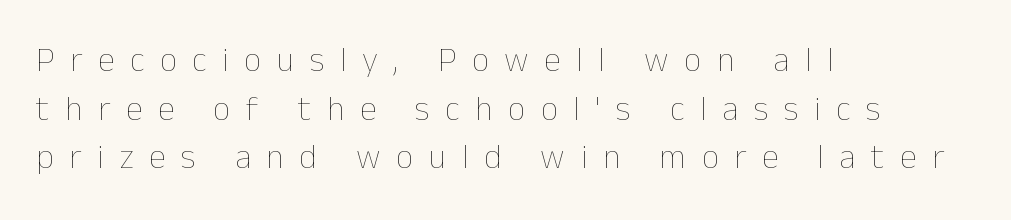
{"italic": "no", "bold": "no", "weight": "thin", "width": "normal", "stroke_contrast": "low", "x_height": "medium", "monospaced": "no", "underline": "no", "align": "left", "line_spacing": "normal", "line_spacing_ratio": 1.43, "letter_spacing": "wide", "letter_spacing_em": 0.46, "glyph_px": 34}
